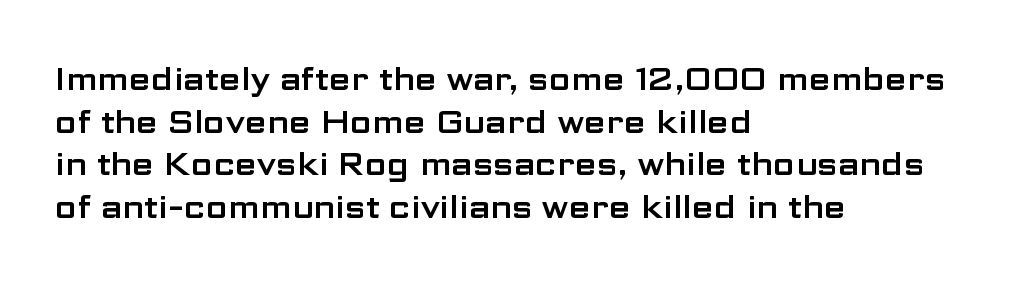
The image shows 32 px wide sans-serif type, upright; set left-aligned, normal line spacing (1.33x), normal letter spacing, not underlined; low stroke contrast and a medium x-height.
